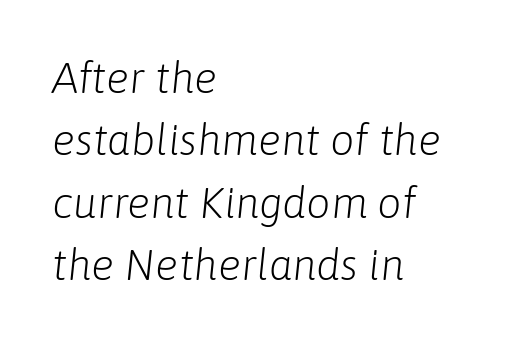
Q: Is the text bold? A: No.
Q: Is the text italic (slanted)? A: Yes, it leans right by about 6 degrees.
Q: Is the text underlined? A: No.
Q: How is the paragraph aligned? A: Left-aligned.
Q: Is the spacing between letters normal or unusually wide? A: Normal.
Q: Is the spacing between lines tight, normal or loose? A: Normal.
Q: Width (condensed, normal, or wide)? A: Normal.
Q: Stroke contrast? A: Low.
Q: x-height? A: Medium.
Q: Monospaced? A: No.
